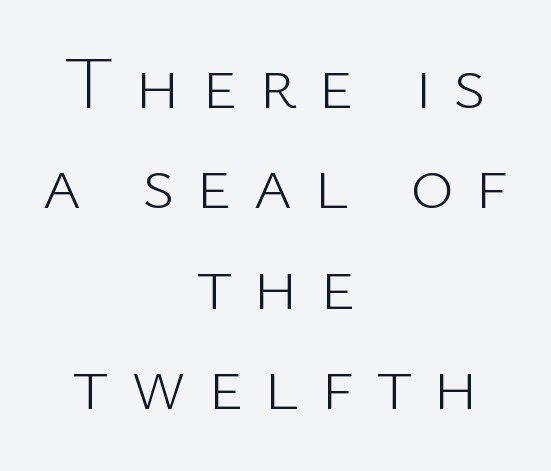
{"serif": "no", "italic": "no", "bold": "no", "weight": "light", "width": "normal", "stroke_contrast": "low", "x_height": "medium", "monospaced": "no", "underline": "no", "align": "center", "line_spacing": "normal", "line_spacing_ratio": 1.34, "letter_spacing": "wide", "letter_spacing_em": 0.28, "glyph_px": 75}
